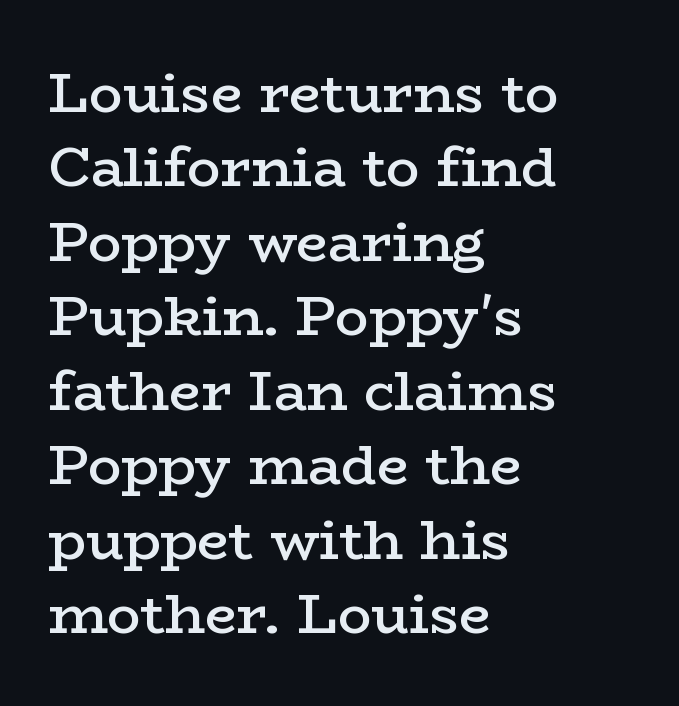
These lines are composed in type with serifs. Every character sits straight up, as roman type does. Plain, unruled lines of type. A semibold gives these letters moderate extra thickness, short of bold. Letter spacing: default. The letters advance in unequal steps, a hallmark of proportional type.
